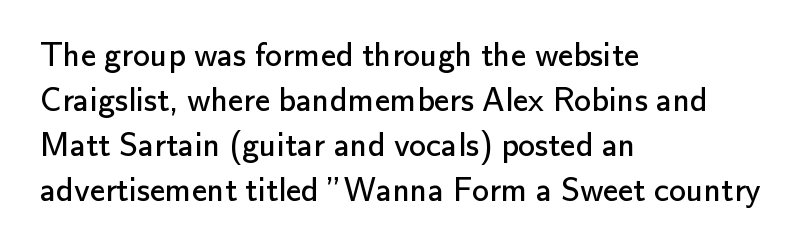
Q: Is the text bold? A: No.
Q: Is the text italic (slanted)? A: No, it is upright.
Q: Is the typeface a serif or a sans-serif typeface? A: Sans-serif.
Q: Is the text underlined? A: No.
Q: How is the paragraph aligned? A: Left-aligned.
Q: Is the spacing between letters normal or unusually wide? A: Normal.
Q: Is the spacing between lines tight, normal or loose? A: Normal.
Q: Width (condensed, normal, or wide)? A: Normal.
Q: Stroke contrast? A: Low.
Q: x-height? A: Small.
Q: Monospaced? A: No.
